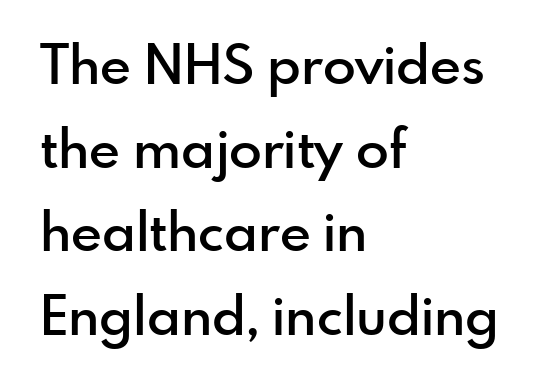
{"serif": "no", "italic": "no", "bold": "semi", "weight": "semibold", "width": "normal", "x_height": "small", "monospaced": "no", "underline": "no", "align": "left", "line_spacing": "normal", "line_spacing_ratio": 1.55, "letter_spacing": "normal", "letter_spacing_em": 0.0, "glyph_px": 54}
